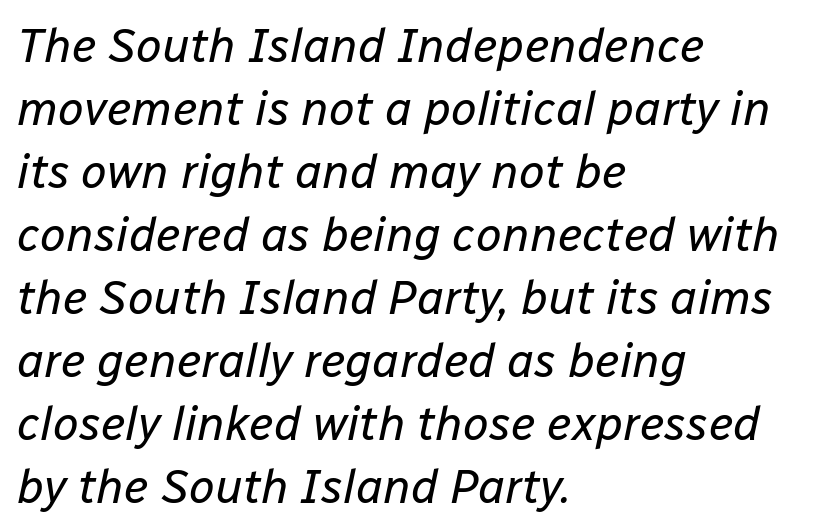
{"italic": "yes", "lean": "right", "slant_degrees": 12, "bold": "no", "weight": "regular", "width": "normal", "stroke_contrast": "low", "x_height": "medium", "monospaced": "no", "underline": "no", "align": "left", "line_spacing": "normal", "line_spacing_ratio": 1.34, "letter_spacing": "normal", "letter_spacing_em": 0.0, "glyph_px": 47}
